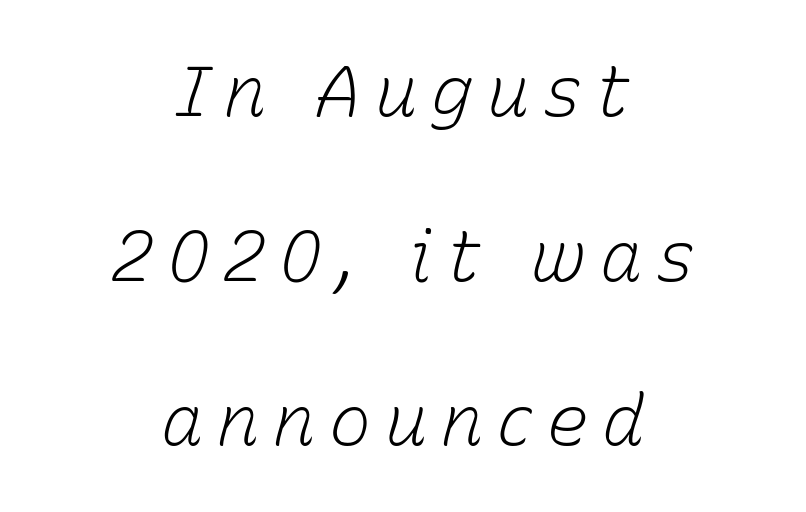
The image shows 71 px light type, italic (leaning right); set centered, loose line spacing (2.32x), not underlined; low stroke contrast and a medium x-height.
